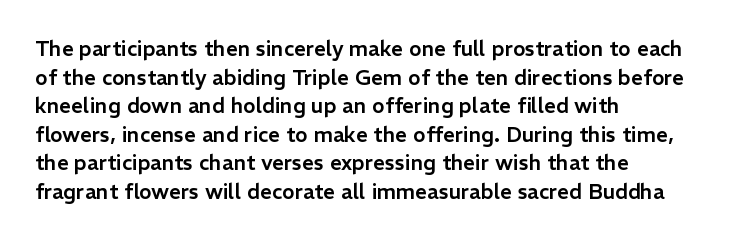
Q: Is the text italic (slanted)? A: No, it is upright.
Q: Is the text underlined? A: No.
Q: How is the paragraph aligned? A: Left-aligned.
Q: Is the spacing between letters normal or unusually wide? A: Normal.
Q: Is the spacing between lines tight, normal or loose? A: Normal.
